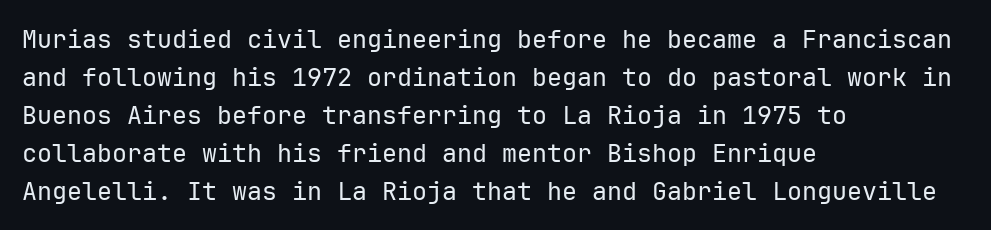
The image shows 25 px text type, upright; set left-aligned, normal line spacing (1.52x), normal letter spacing, not underlined.
